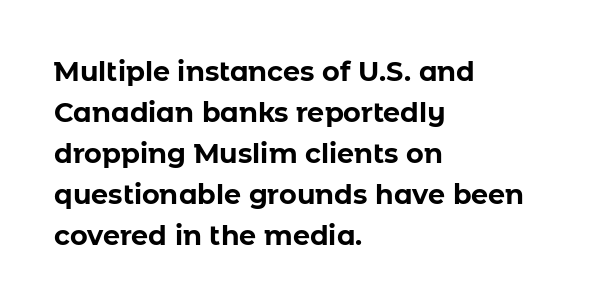
{"italic": "no", "bold": "yes", "underline": "no", "align": "left", "line_spacing": "normal", "line_spacing_ratio": 1.52, "letter_spacing": "normal", "letter_spacing_em": 0.0, "glyph_px": 27}
